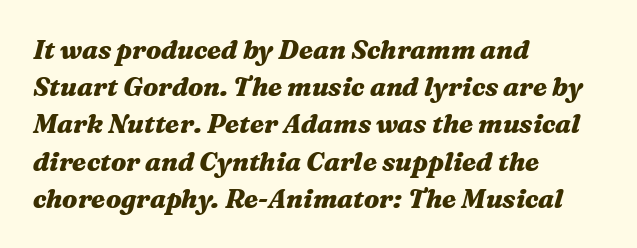
The paragraph shown leans on its left margin. In terms of weight, the rendering is a true, heavy bold. Here the glyphs are tracked normally, forming tight word shapes. Descenders hang freely into open space. The typography opts for an oblique posture over an upright one. The designer left line spacing at the default.
